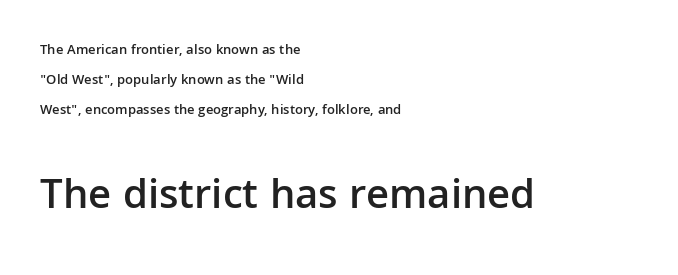
Q: Is the text bold? A: Semi-bold.
Q: Is the text italic (slanted)? A: No, it is upright.
Q: Is the typeface a serif or a sans-serif typeface? A: Sans-serif.
Q: Is the text underlined? A: No.
Q: How is the paragraph aligned? A: Left-aligned.
Q: Is the spacing between letters normal or unusually wide? A: Normal.
Q: Is the spacing between lines tight, normal or loose? A: Loose.
Q: Which block of text is set in a larger size, the first (top) or the second (bottom)? A: The second (bottom) one.
Q: Width (condensed, normal, or wide)? A: Normal.
Q: Stroke contrast? A: Low.
Q: x-height? A: Medium.
Q: Monospaced? A: No.
